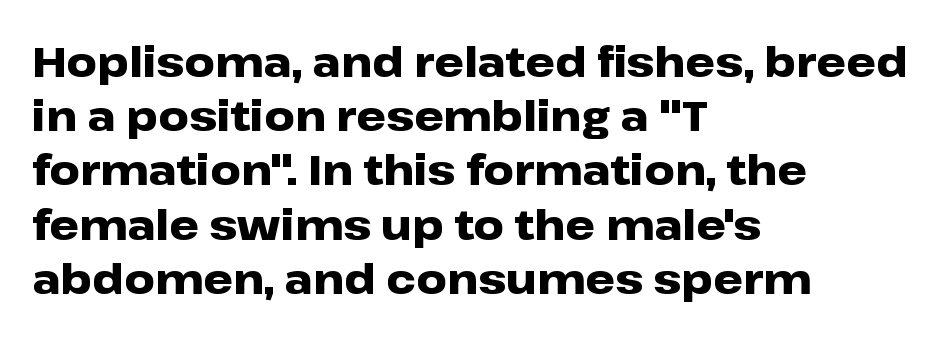
Regular leading. Each word holds together tightly as a unit, with standard inter-letter gaps. You'd pick this weight for a headline — it's a proper bold. The gap between lines stays unmarked.
